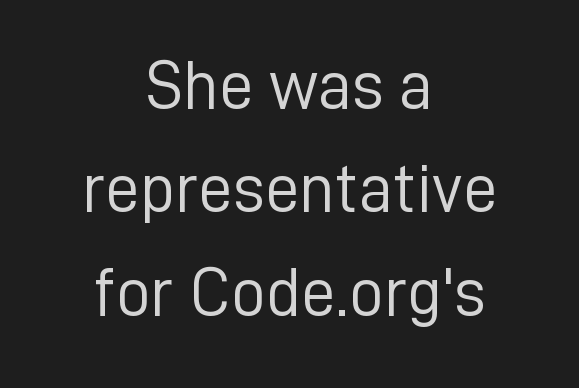
Q: Is the text bold? A: No.
Q: Is the text italic (slanted)? A: No, it is upright.
Q: Is the typeface a serif or a sans-serif typeface? A: Sans-serif.
Q: Is the text underlined? A: No.
Q: How is the paragraph aligned? A: Centered.
Q: Is the spacing between letters normal or unusually wide? A: Normal.
Q: Is the spacing between lines tight, normal or loose? A: Normal.
Q: Width (condensed, normal, or wide)? A: Normal.
Q: Stroke contrast? A: Low.
Q: x-height? A: Medium.
Q: Monospaced? A: No.
